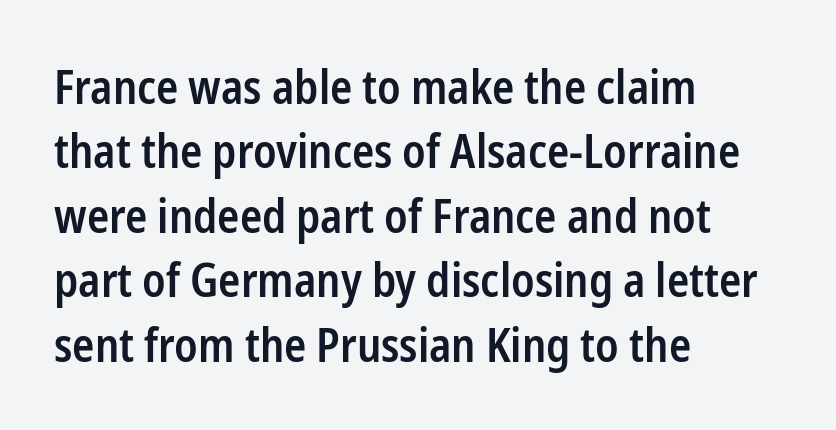
Q: Is the text bold? A: Semi-bold.
Q: Is the text italic (slanted)? A: No, it is upright.
Q: Is the typeface a serif or a sans-serif typeface? A: Sans-serif.
Q: Is the text underlined? A: No.
Q: How is the paragraph aligned? A: Left-aligned.
Q: Is the spacing between letters normal or unusually wide? A: Normal.
Q: Is the spacing between lines tight, normal or loose? A: Normal.
Q: Width (condensed, normal, or wide)? A: Condensed.
Q: Stroke contrast? A: Low.
Q: x-height? A: Medium.
Q: Monospaced? A: No.
